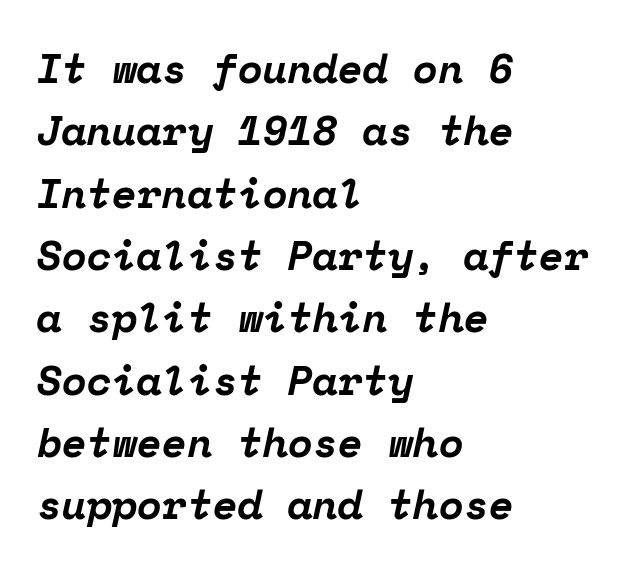
Each glyph is drawn with heavy, bold strokes. If you drew a line through each stem, it would be angled. In terms of letterform style, serifs are clearly present. If you drew a ruler down the left edge, every line would touch it. The horizontal fit of the characters is conventional and even. Only glyphs here, with clear space below each row.
